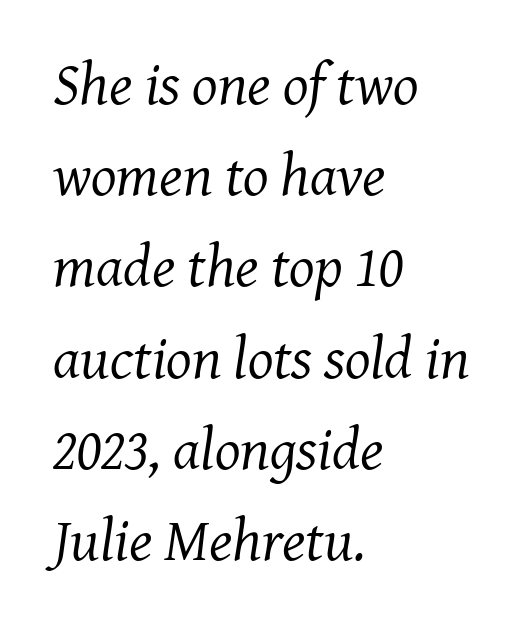
The face used here is seriffed, in the tradition of book romans. No word sits above an underline. The glyphs look as if they've been sheared to an angle. The vertical gap from one line to the next is medium. The weight would be labelled regular, book, light, or lighter still.
